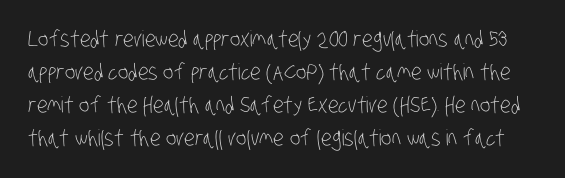
The image shows 22 px text type; set normal line spacing (1.5x), normal letter spacing, not underlined.
